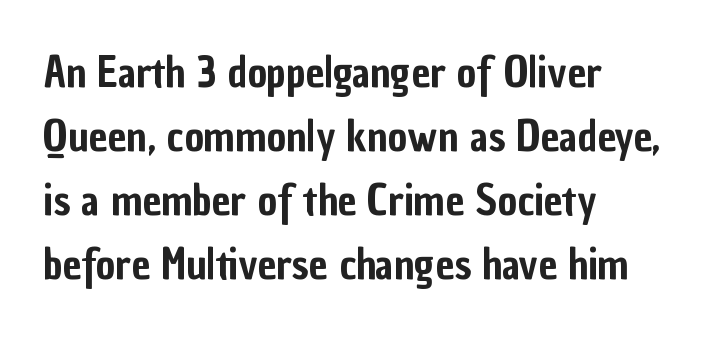
{"serif": "no", "italic": "no", "width": "condensed", "stroke_contrast": "low", "x_height": "medium", "monospaced": "no", "underline": "no", "align": "left", "line_spacing": "normal", "line_spacing_ratio": 1.52, "letter_spacing": "normal", "letter_spacing_em": 0.0, "glyph_px": 42}
